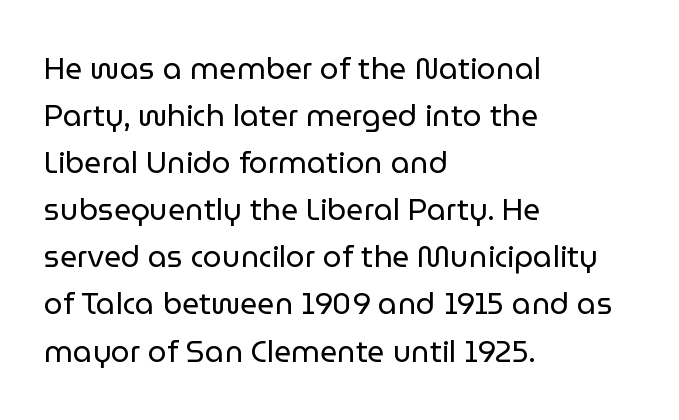
The image shows 30 px regular-weight sans-serif type, upright; set left-aligned, normal line spacing (1.57x), normal letter spacing, not underlined; low stroke contrast and a medium x-height.
